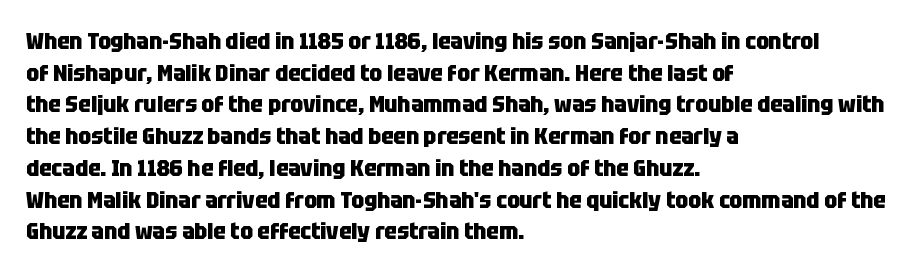
The image shows 23 px bold type, upright; set left-aligned, normal line spacing (1.38x), normal letter spacing, not underlined.
